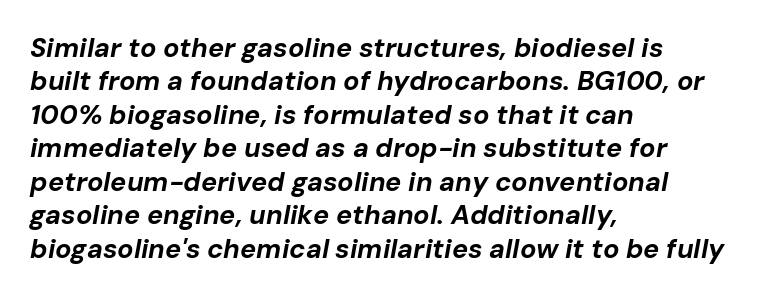
The image shows 27 px bold type, italic (leaning right); set left-aligned, line spacing 1.24x, normal letter spacing, not underlined.
